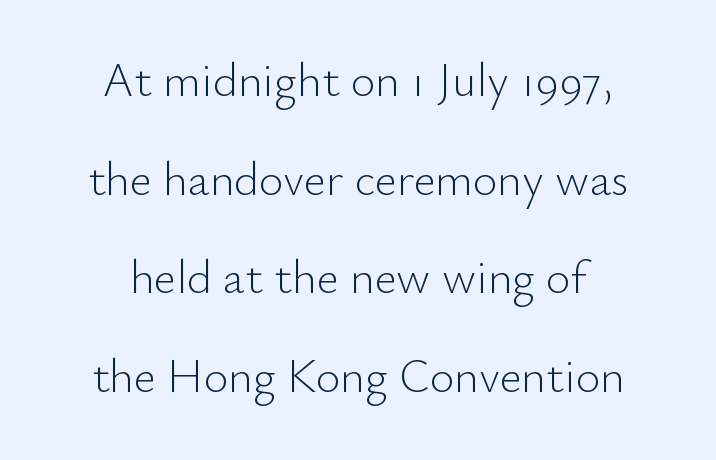
{"serif": "no", "italic": "no", "bold": "no", "weight": "light", "width": "normal", "stroke_contrast": "low", "x_height": "small", "monospaced": "no", "underline": "no", "align": "center", "line_spacing": "loose", "line_spacing_ratio": 2.1, "letter_spacing": "normal", "letter_spacing_em": 0.0, "glyph_px": 47}
